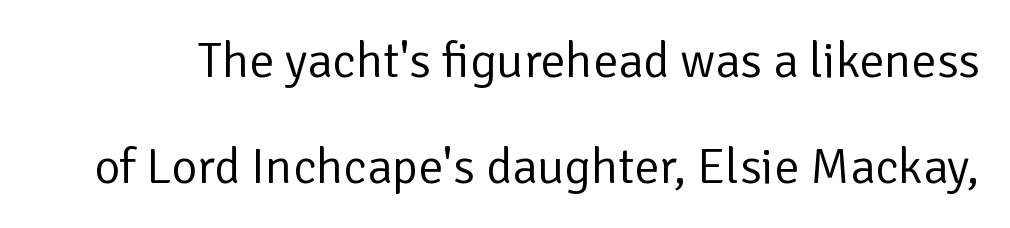
The image shows 50 px regular-weight sans-serif type, upright; set loose line spacing (2.12x), normal letter spacing, not underlined; low stroke contrast and a medium x-height.
